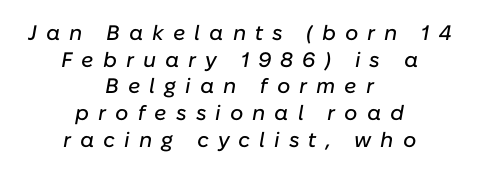
The space beneath each line is pristine and unruled. Successive baselines arrive at the customary interval. Looking at the ascenders, they clearly lean. Short note: letters widely spaced.
